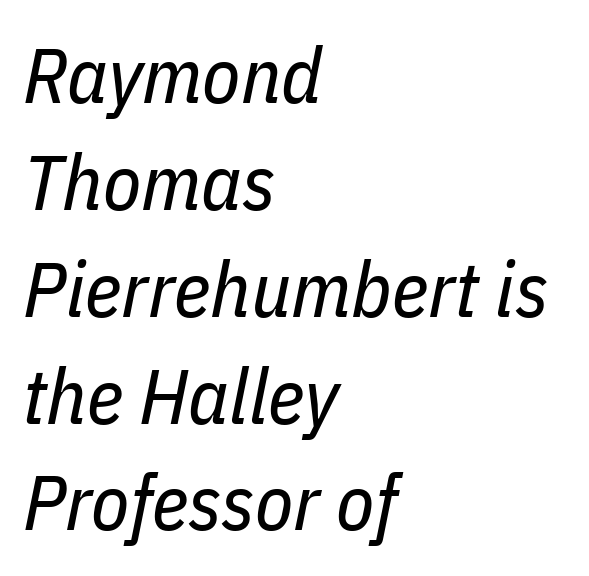
{"italic": "yes", "lean": "right", "slant_degrees": 11, "bold": "no", "weight": "regular", "width": "condensed", "stroke_contrast": "low", "x_height": "medium", "monospaced": "no", "underline": "no", "align": "left", "line_spacing": "normal", "line_spacing_ratio": 1.37, "letter_spacing": "normal", "letter_spacing_em": 0.0, "glyph_px": 78}
